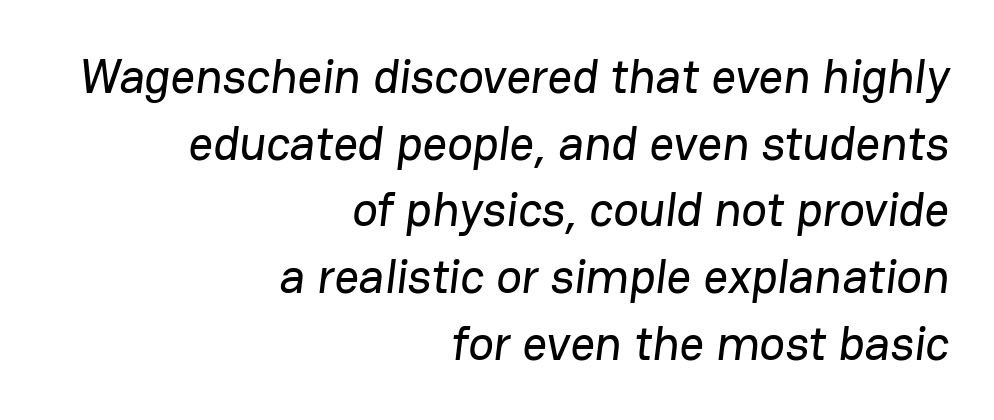
{"serif": "no", "width": "normal", "stroke_contrast": "low", "x_height": "medium", "monospaced": "no", "underline": "no", "align": "right", "line_spacing": "normal", "line_spacing_ratio": 1.39, "letter_spacing": "normal", "letter_spacing_em": 0.0, "glyph_px": 48}
